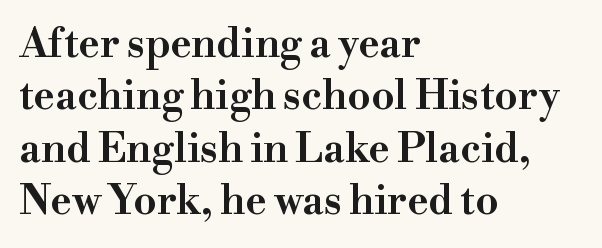
Q: Is the text italic (slanted)? A: No, it is upright.
Q: Is the typeface a serif or a sans-serif typeface? A: Serif.
Q: Is the text underlined? A: No.
Q: How is the paragraph aligned? A: Left-aligned.
Q: Is the spacing between letters normal or unusually wide? A: Normal.
Q: Is the spacing between lines tight, normal or loose? A: Normal.
Q: Width (condensed, normal, or wide)? A: Wide.
Q: Stroke contrast? A: High.
Q: x-height? A: Small.
Q: Monospaced? A: No.
